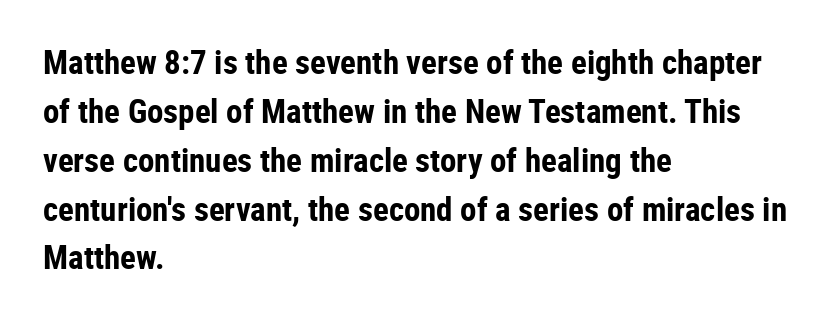
Students, this is bold: see how much ink each stroke carries. Observe the absence of serifs on each vertical stroke in this sample. Here the glyphs are tracked normally, forming tight word shapes. Quick note: not italic, upright. If you measured baseline to baseline, you'd find a middling distance. This rendering features lettering with no underline.
